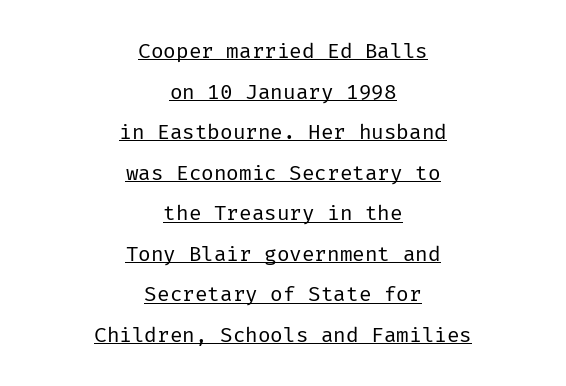
{"italic": "no", "bold": "no", "underline": "yes", "align": "center", "line_spacing": "loose", "line_spacing_ratio": 1.93, "letter_spacing": "normal", "letter_spacing_em": 0.0, "glyph_px": 21}
